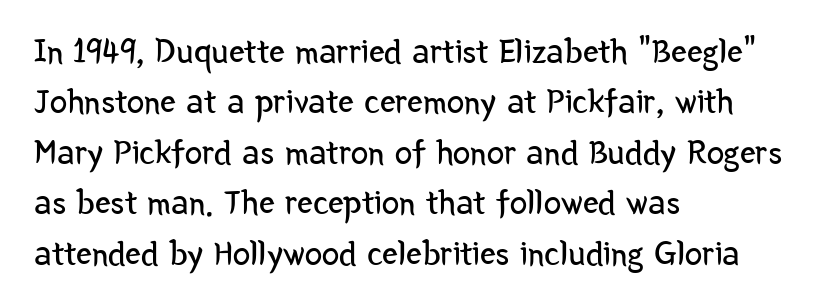
Q: Is the text bold? A: No.
Q: Is the text italic (slanted)? A: No, it is upright.
Q: Is the typeface a serif or a sans-serif typeface? A: Sans-serif.
Q: Is the text underlined? A: No.
Q: How is the paragraph aligned? A: Left-aligned.
Q: Is the spacing between letters normal or unusually wide? A: Normal.
Q: Is the spacing between lines tight, normal or loose? A: Normal.
Q: Width (condensed, normal, or wide)? A: Condensed.
Q: Stroke contrast? A: Low.
Q: x-height? A: Medium.
Q: Monospaced? A: No.
